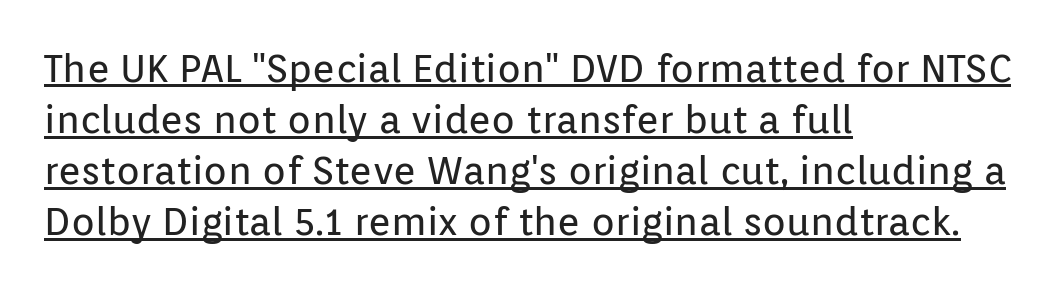
{"serif": "no", "italic": "no", "bold": "no", "weight": "regular", "width": "normal", "stroke_contrast": "low", "x_height": "medium", "monospaced": "no", "underline": "yes", "align": "left", "line_spacing": "normal", "line_spacing_ratio": 1.31, "letter_spacing": "normal", "letter_spacing_em": 0.0, "glyph_px": 39}
